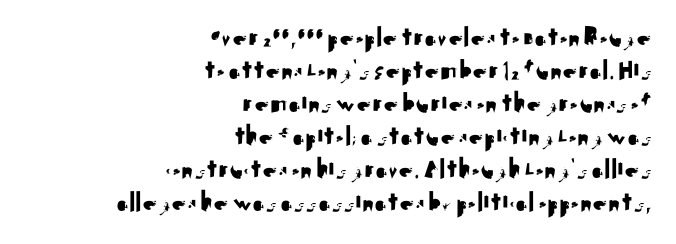
{"serif": "no", "italic": "no", "width": "normal", "stroke_contrast": "medium", "x_height": "small", "monospaced": "no", "underline": "no", "align": "right", "line_spacing": "tight", "line_spacing_ratio": 1.14, "letter_spacing": "normal", "letter_spacing_em": 0.0, "glyph_px": 29}
